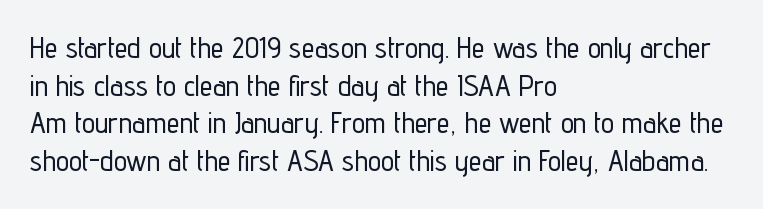
Q: Is the text italic (slanted)? A: No, it is upright.
Q: Is the typeface a serif or a sans-serif typeface? A: Sans-serif.
Q: Is the text underlined? A: No.
Q: How is the paragraph aligned? A: Left-aligned.
Q: Is the spacing between letters normal or unusually wide? A: Normal.
Q: Is the spacing between lines tight, normal or loose? A: Normal.
Q: Width (condensed, normal, or wide)? A: Condensed.
Q: Stroke contrast? A: Low.
Q: x-height? A: Medium.
Q: Monospaced? A: No.
